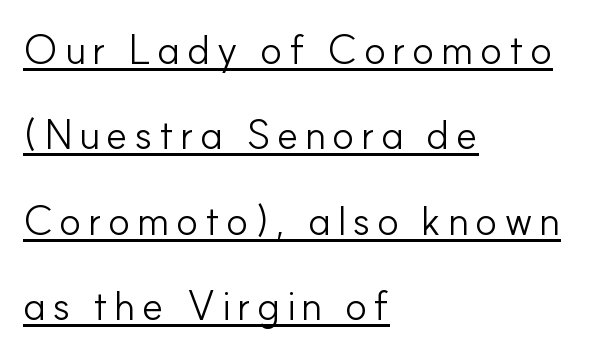
{"serif": "no", "italic": "no", "bold": "no", "weight": "light", "width": "normal", "stroke_contrast": "low", "x_height": "small", "monospaced": "no", "underline": "yes", "align": "left", "line_spacing": "loose", "line_spacing_ratio": 2.08, "glyph_px": 41}
